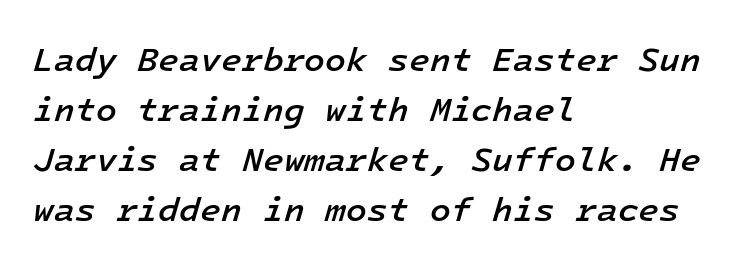
The image shows 34 px semibold type, italic (leaning right), monospaced; set left-aligned, normal line spacing (1.47x), normal letter spacing, not underlined; low stroke contrast and a medium x-height.
